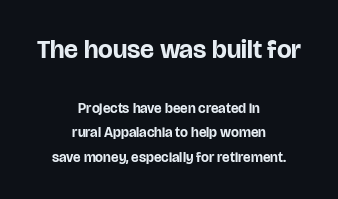
Q: Is the text bold? A: Yes.
Q: Is the text italic (slanted)? A: No, it is upright.
Q: Is the text underlined? A: No.
Q: How is the paragraph aligned? A: Centered.
Q: Is the spacing between letters normal or unusually wide? A: Normal.
Q: Which block of text is set in a larger size, the first (top) or the second (bottom)? A: The first (top) one.
